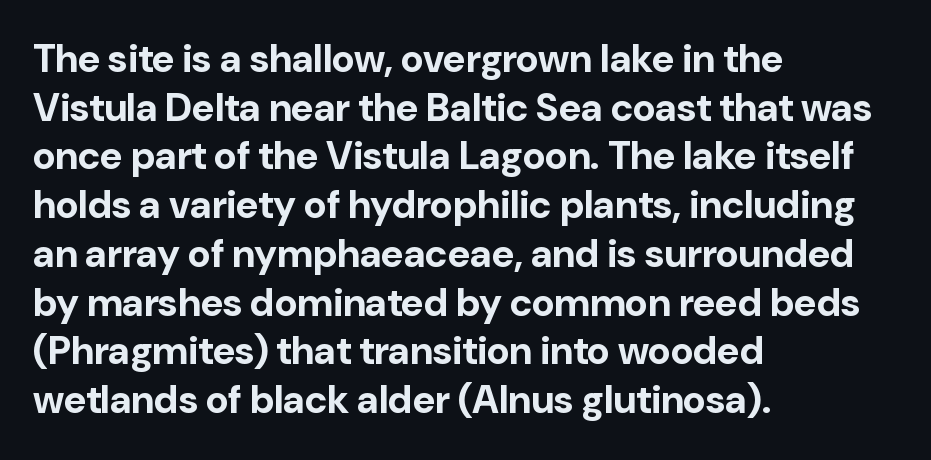
Chunky letters — that's bold for sure. Style check: upright. What's the leading like? Ordinary, nothing unusual. Each line starts at the same left margin while the right side varies.
